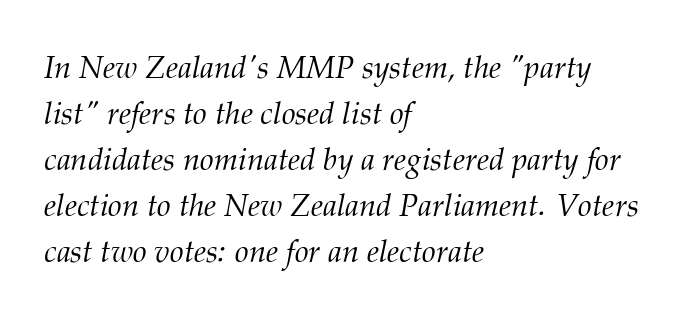
{"serif": "yes", "italic": "yes", "lean": "right", "slant_degrees": 12, "bold": "no", "weight": "light", "width": "normal", "stroke_contrast": "medium", "x_height": "medium", "monospaced": "no", "underline": "no", "align": "left", "line_spacing": "normal", "line_spacing_ratio": 1.48, "letter_spacing": "normal", "letter_spacing_em": 0.0, "glyph_px": 31}
